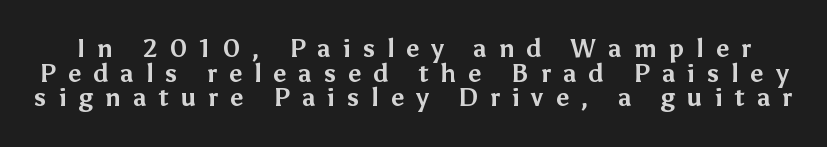
The image shows 25 px bold type, upright; set tight line spacing (0.99x), unusually wide letter spacing (+0.47 em), not underlined.
